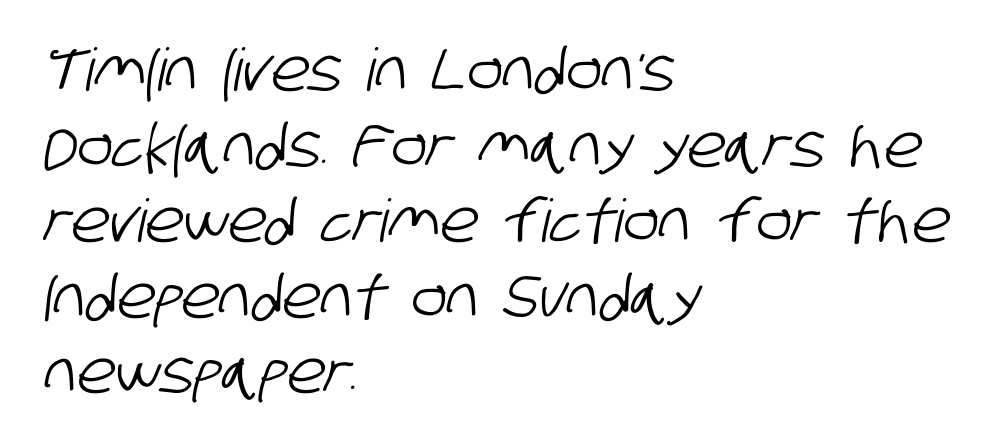
The image shows 59 px condensed sans-serif type; set left-aligned, normal line spacing (1.28x), normal letter spacing, not underlined; low stroke contrast and a large x-height.
